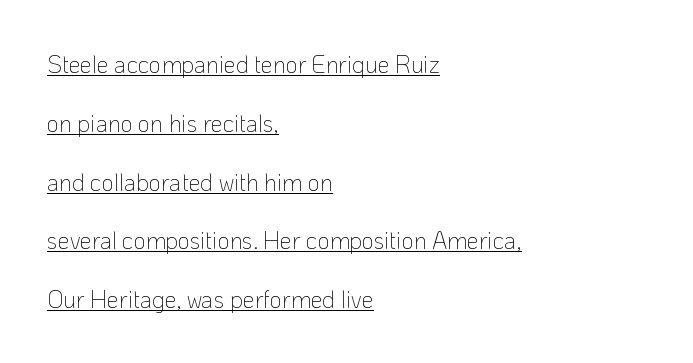
Q: Is the text bold? A: No.
Q: Is the text italic (slanted)? A: No, it is upright.
Q: Is the text underlined? A: Yes.
Q: How is the paragraph aligned? A: Left-aligned.
Q: Is the spacing between letters normal or unusually wide? A: Normal.
Q: Is the spacing between lines tight, normal or loose? A: Loose.
